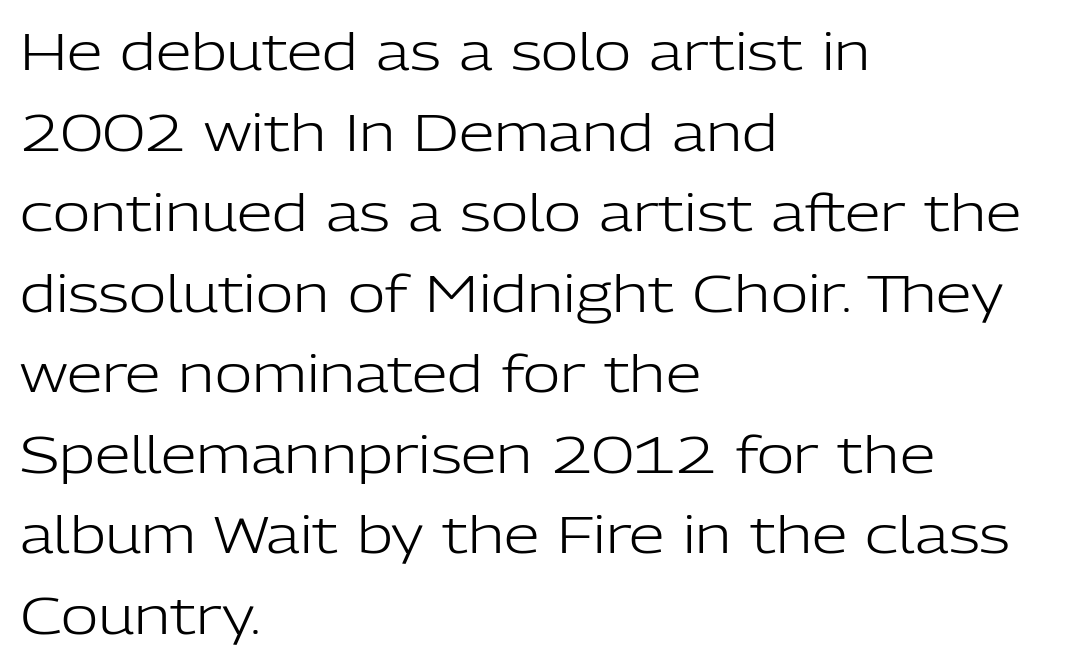
The image shows 51 px light sans-serif type, upright; set left-aligned, normal line spacing (1.58x), normal letter spacing, not underlined; low stroke contrast and a medium x-height.
